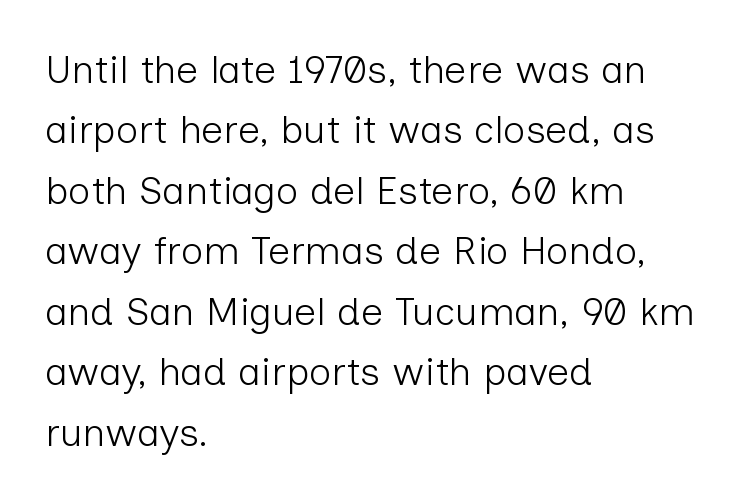
The image shows 39 px light sans-serif type, upright; set left-aligned, normal line spacing (1.55x), normal letter spacing, not underlined; low stroke contrast and a medium x-height.
